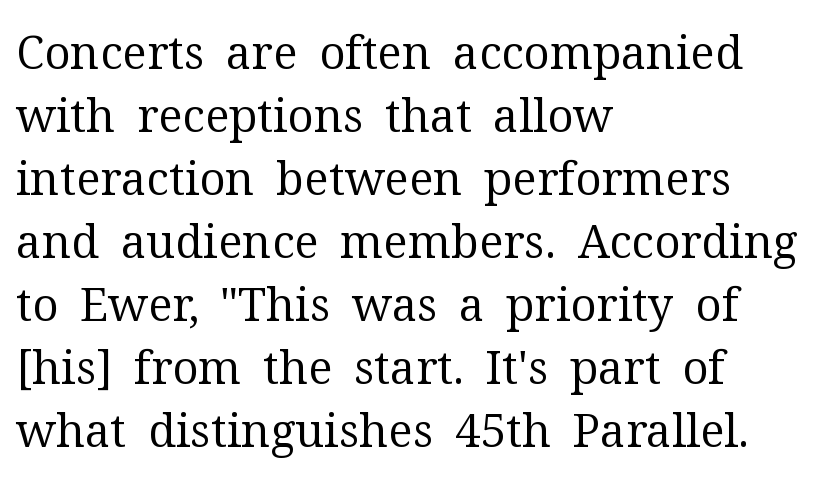
{"serif": "yes", "italic": "no", "bold": "no", "weight": "regular", "width": "normal", "stroke_contrast": "medium", "x_height": "medium", "monospaced": "no", "underline": "no", "align": "left", "line_spacing": "normal", "line_spacing_ratio": 1.37, "letter_spacing": "normal", "letter_spacing_em": 0.0, "glyph_px": 46}
